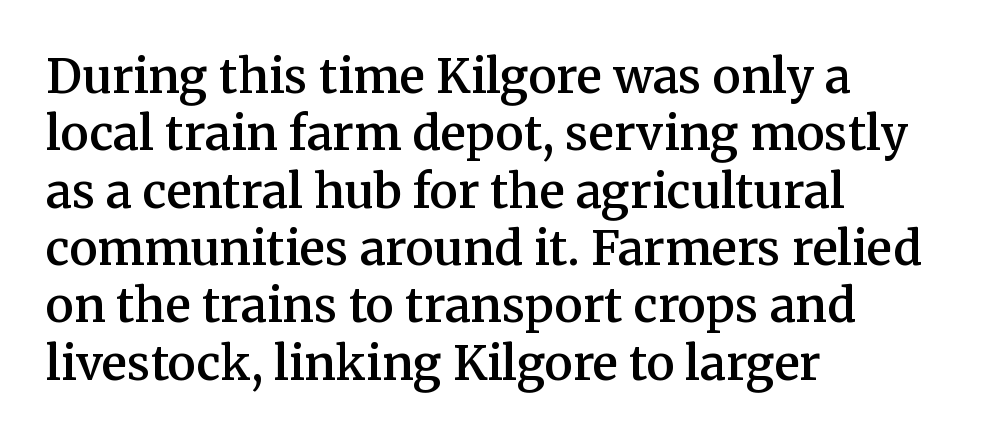
The image shows 47 px semibold serif type, upright; set left-aligned, line spacing 1.22x, normal letter spacing, not underlined; medium stroke contrast and a medium x-height.
